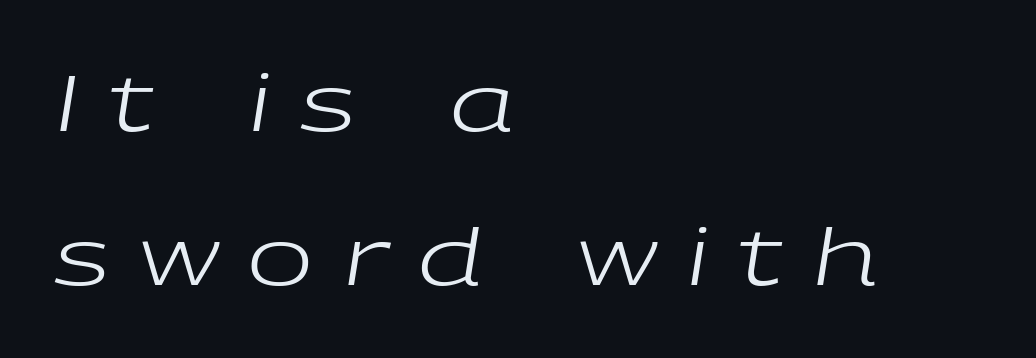
{"italic": "yes", "lean": "right", "slant_degrees": 9, "bold": "no", "weight": "regular", "width": "wide", "stroke_contrast": "low", "x_height": "medium", "monospaced": "no", "underline": "no", "align": "left", "line_spacing": "loose", "line_spacing_ratio": 1.95, "letter_spacing": "wide", "letter_spacing_em": 0.37, "glyph_px": 79}
